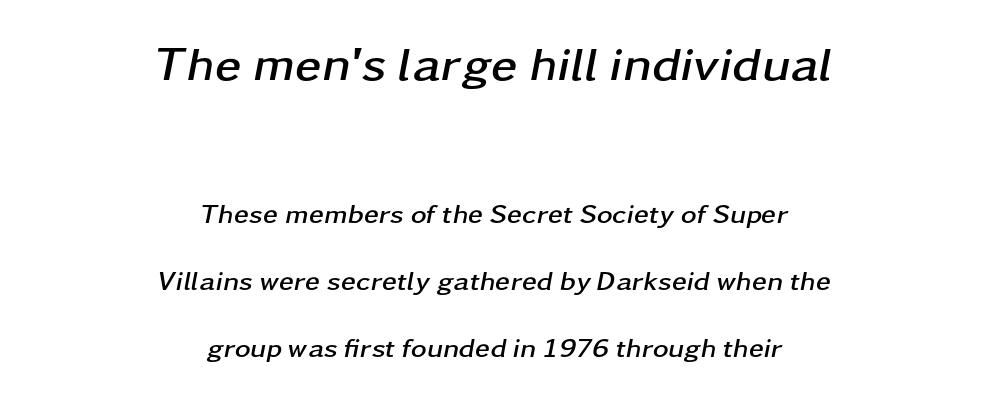
Here the designer chose a conventional face with non-uniform glyph widths. Whoever set this made the first block the dominant, larger element. The whole block is typeset with a tilt. The area under the type is left untouched.
